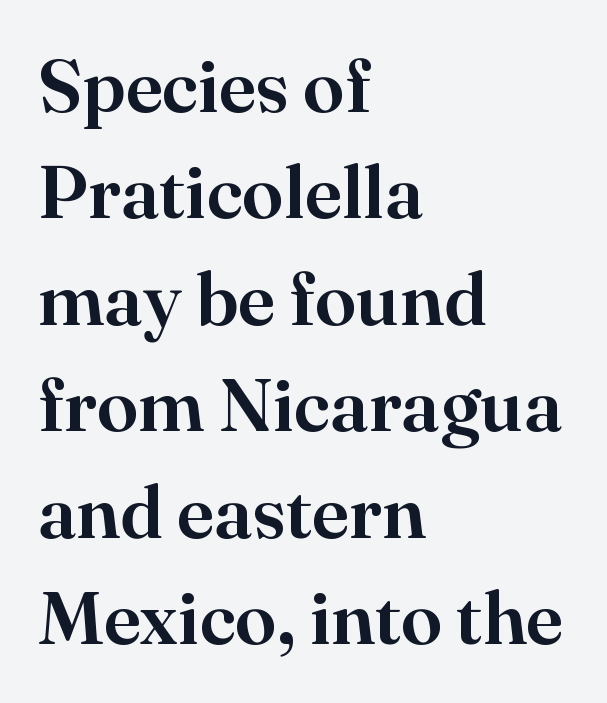
{"serif": "yes", "italic": "no", "width": "normal", "stroke_contrast": "high", "x_height": "small", "monospaced": "no", "underline": "no", "align": "left", "line_spacing": "normal", "line_spacing_ratio": 1.42, "letter_spacing": "normal", "letter_spacing_em": 0.0, "glyph_px": 75}
